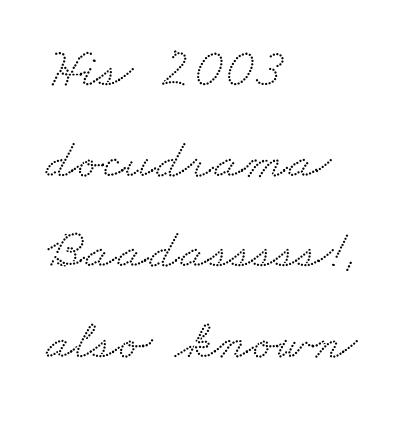
{"serif": "yes", "width": "wide", "stroke_contrast": "low", "x_height": "small", "monospaced": "no", "underline": "no", "align": "left", "line_spacing": "normal", "line_spacing_ratio": 1.59, "letter_spacing": "normal", "letter_spacing_em": 0.0, "glyph_px": 57}
